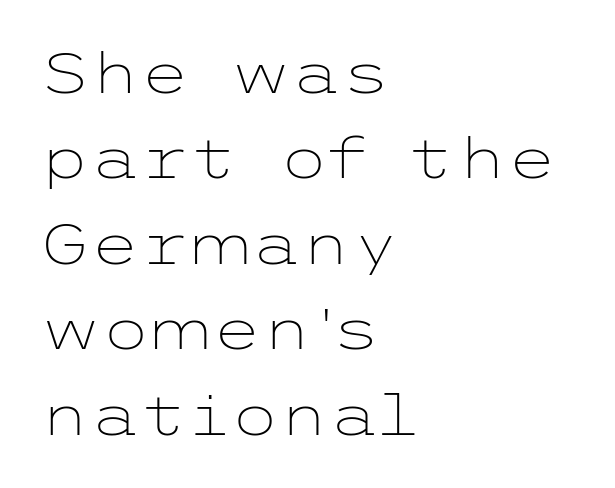
Q: Is the text bold? A: No.
Q: Is the text italic (slanted)? A: No, it is upright.
Q: Is the typeface a serif or a sans-serif typeface? A: Sans-serif.
Q: Is the text underlined? A: No.
Q: How is the paragraph aligned? A: Left-aligned.
Q: Is the spacing between letters normal or unusually wide? A: Normal.
Q: Is the spacing between lines tight, normal or loose? A: Normal.
Q: Width (condensed, normal, or wide)? A: Wide.
Q: Stroke contrast? A: Low.
Q: x-height? A: Medium.
